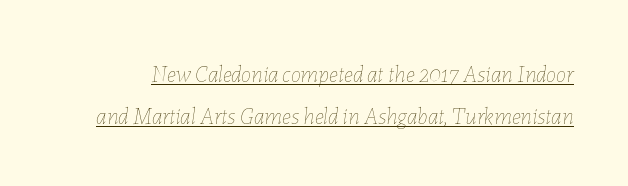
The image shows 23 px text type, italic (leaning right); set line spacing 1.82x, normal letter spacing, underlined.
